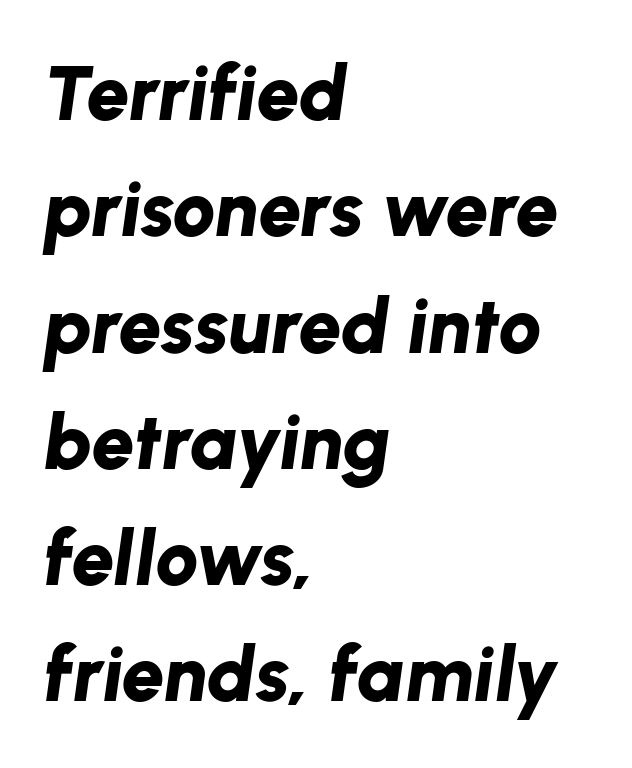
Descender tails drop into unmarked territory. Leftover space on each line is placed entirely after the last word. This sample keeps an unexceptional amount of space between lines. Tracking here is standard; glyphs follow each other at the usual distance. Each letter keeps its own natural width here, so spacing adapts to shape. A full-strength bold gives these letters their thick strokes.
